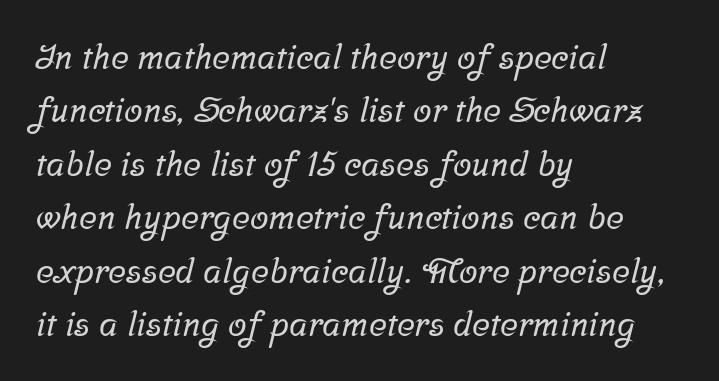
Vertically, the passage feels balanced, rows spaced as you'd expect. Words appear dense and cohesive because spacing is normal. Underline: absent. Is this a fixed-width face? No — the glyphs have proportional, varying widths.
